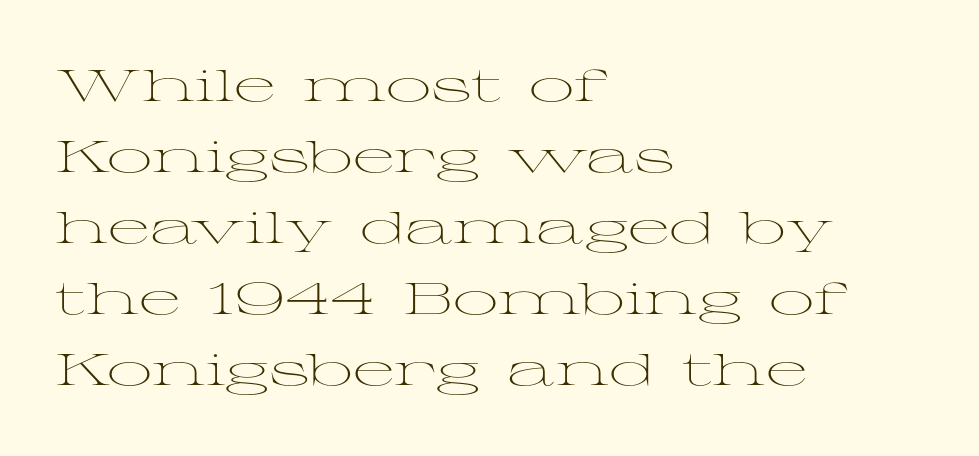
The lines sit at an ordinary, default distance from one another. Horizontal alignment here is leftward, the default for most running prose. A typesetter would call this proportional, since set widths differ per character. Vertical strokes here are truly vertical. What stands out about the letter spacing? Nothing — it is the standard amount. The rendering shows small feet on the letterforms — a serif design.
